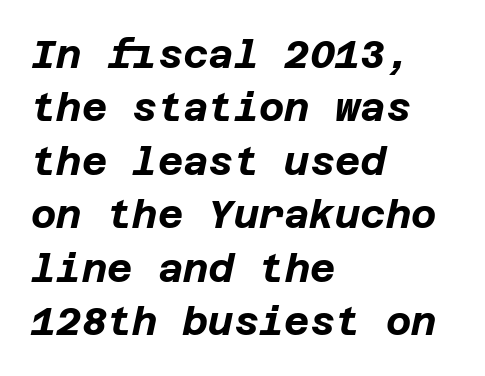
Q: Is the text bold? A: Yes.
Q: Is the text italic (slanted)? A: Yes, it leans right by about 12 degrees.
Q: Is the text underlined? A: No.
Q: How is the paragraph aligned? A: Left-aligned.
Q: Is the spacing between letters normal or unusually wide? A: Normal.
Q: Is the spacing between lines tight, normal or loose? A: Normal.
Q: Width (condensed, normal, or wide)? A: Normal.
Q: Stroke contrast? A: Low.
Q: x-height? A: Large.
